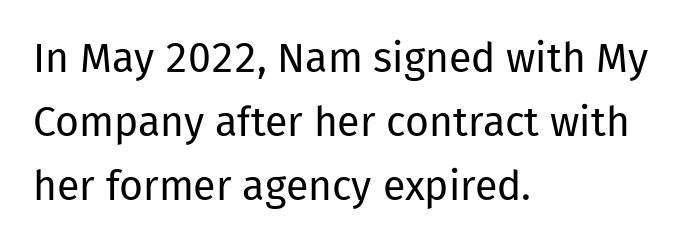
{"serif": "no", "italic": "no", "bold": "no", "weight": "regular", "width": "normal", "stroke_contrast": "low", "x_height": "medium", "monospaced": "no", "underline": "no", "align": "left", "line_spacing": "normal", "line_spacing_ratio": 1.56, "letter_spacing": "normal", "letter_spacing_em": 0.0, "glyph_px": 41}
